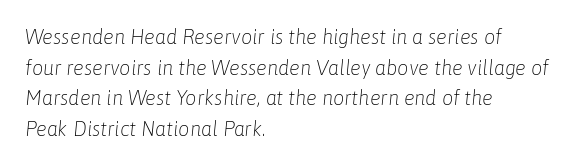
The cut favours lightness, reaching ordinary text weight at its darkest. Quick note: interline space is typical. Is the type slanted? Yes — the strokes lean at a clear angle. Letters rest on an invisible, unmarked baseline.
